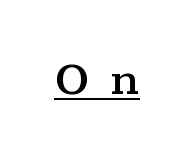
The typeface chosen for these lines features serifs. Is there any slant? The stems are plumb. There is plenty of visible air inserted between adjacent glyphs. Character widths vary here, with narrow letters taking less room than wide ones. Every word sits above its own underline.
